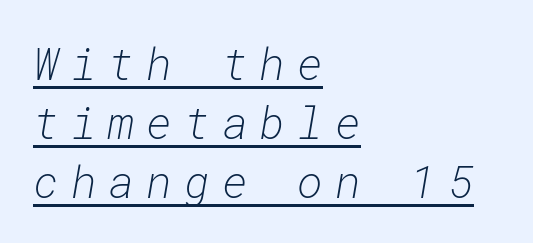
The specimen reads as italic at a glance. The letters are spread apart with noticeably loose tracking. Baseline-to-baseline distance is the conventional proportion of letter height. The ragged edge is on the right, which tells us the setting is flush left. Here the designer chose a console-style face with uniform glyph widths.
